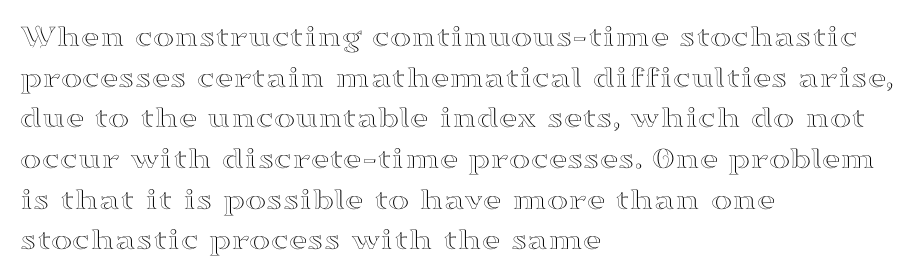
The image shows 32 px wide serif type, upright; set left-aligned, normal line spacing (1.27x), normal letter spacing, not underlined; high stroke contrast and a small x-height.
